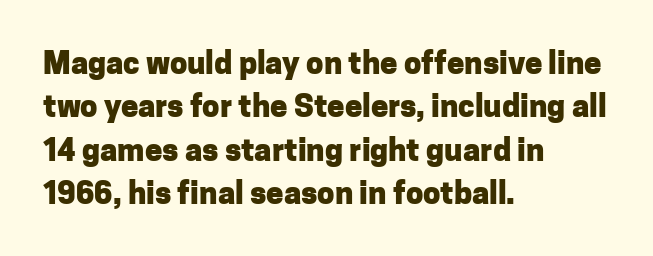
The lines in this sample share a left origin and differ only in where they stop. A typesetter would label this face a sans. The passage shown has conventional tracking throughout. Normally led — the rows are evenly, conventionally spaced.
